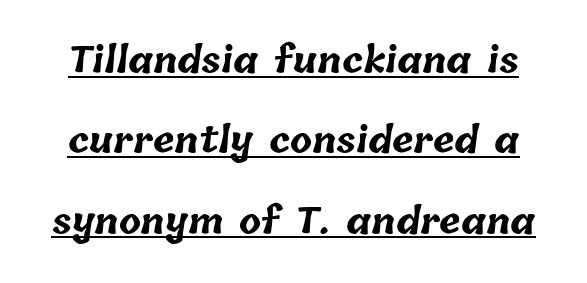
The passage shown stacks its lines with a broad gap. What decoration does the sample have? An underline. The sample has been set heavy, in full bold. In terms of letterspacing, this is plain default setting. Note the varied advance widths — an 'i' is clearly narrower than an 'm'.
